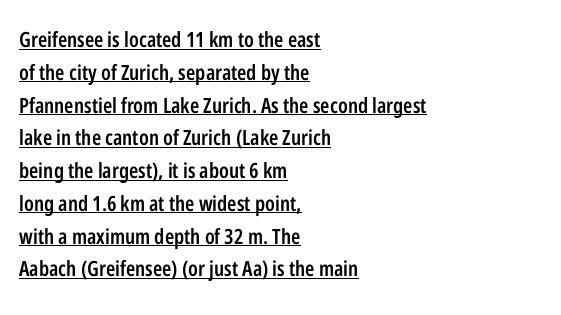
Q: Is the text bold? A: Semi-bold.
Q: Is the text italic (slanted)? A: No, it is upright.
Q: Is the text underlined? A: Yes.
Q: How is the paragraph aligned? A: Left-aligned.
Q: Is the spacing between letters normal or unusually wide? A: Normal.
Q: Is the spacing between lines tight, normal or loose? A: Normal.
